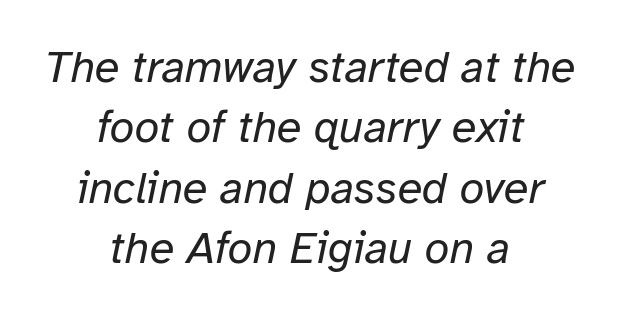
The image shows 45 px regular-weight type, italic (leaning right); set centered, normal line spacing (1.34x), normal letter spacing, not underlined; low stroke contrast and a medium x-height.
